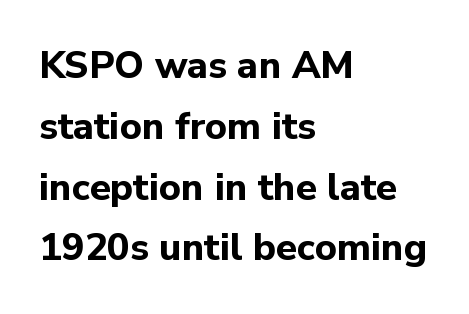
{"serif": "no", "italic": "no", "bold": "yes", "weight": "bold", "width": "normal", "stroke_contrast": "low", "x_height": "medium", "monospaced": "no", "underline": "no", "align": "left", "line_spacing": "normal", "line_spacing_ratio": 1.6, "letter_spacing": "normal", "letter_spacing_em": 0.0, "glyph_px": 38}
